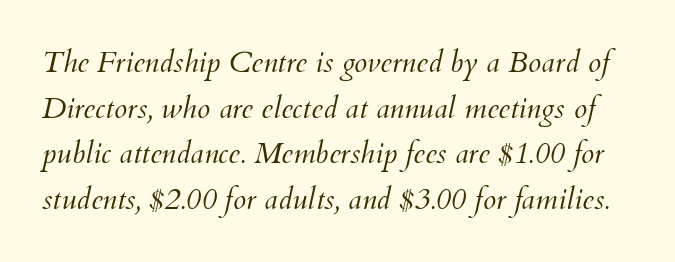
The image shows 30 px light type, italic (leaning right); set normal line spacing (1.52x), normal letter spacing, not underlined; medium stroke contrast and a small x-height.
